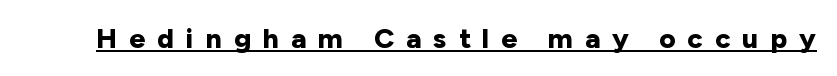
The image shows 28 px bold sans-serif type, upright; set unusually wide letter spacing (+0.43 em), underlined; low stroke contrast and a medium x-height.
